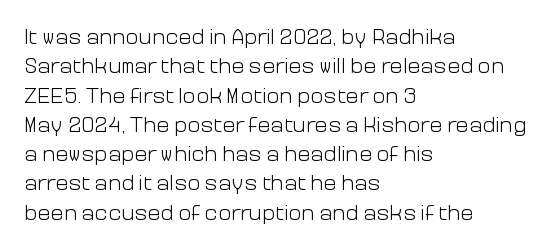
The image shows 22 px text type, upright; set left-aligned, normal line spacing (1.33x), normal letter spacing, not underlined.
